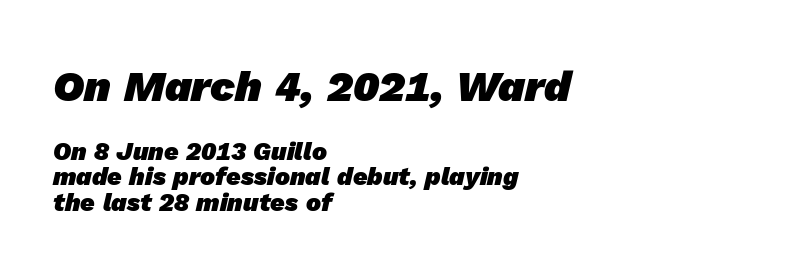
The image shows 43 px heavy sans-serif type; set left-aligned, tight line spacing (1.03x), normal letter spacing, not underlined; the first (top) block is 1.72x larger; low stroke contrast and a medium x-height.
